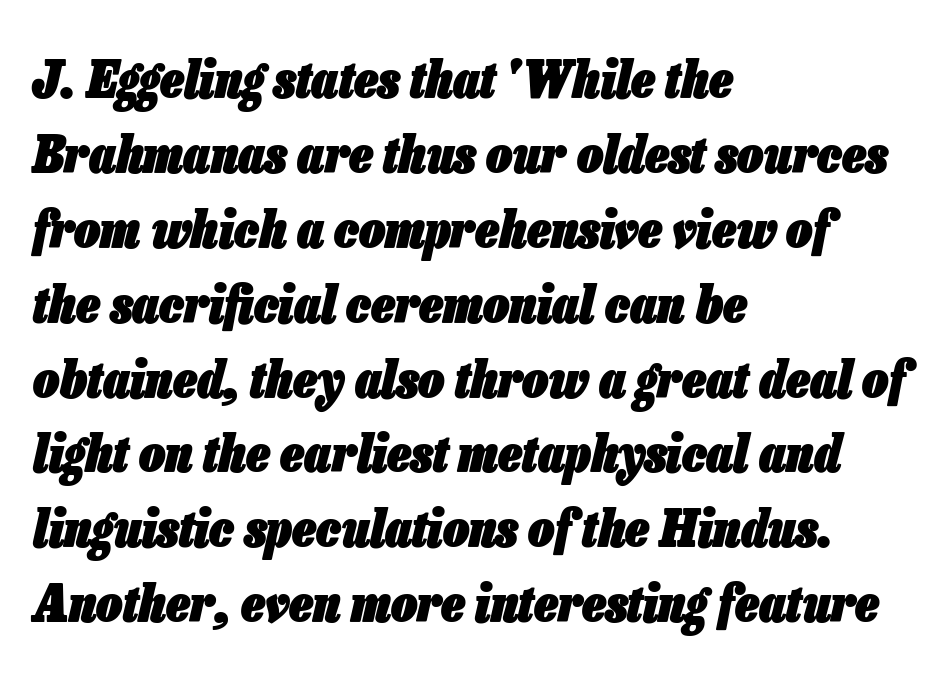
Q: Is the text bold? A: Yes.
Q: Is the text italic (slanted)? A: Yes, it leans right by about 13 degrees.
Q: Is the text underlined? A: No.
Q: How is the paragraph aligned? A: Left-aligned.
Q: Is the spacing between letters normal or unusually wide? A: Normal.
Q: Is the spacing between lines tight, normal or loose? A: Normal.
Q: Width (condensed, normal, or wide)? A: Condensed.
Q: Stroke contrast? A: Low.
Q: x-height? A: Medium.
Q: Monospaced? A: No.
